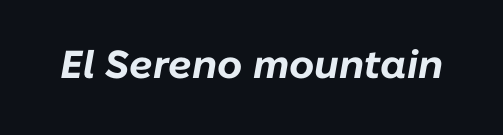
Q: Is the text bold? A: Yes.
Q: Is the text italic (slanted)? A: Yes, it leans right by about 10 degrees.
Q: Is the text underlined? A: No.
Q: Is the spacing between letters normal or unusually wide? A: Normal.
Q: Width (condensed, normal, or wide)? A: Normal.
Q: Stroke contrast? A: Low.
Q: x-height? A: Medium.
Q: Monospaced? A: No.
